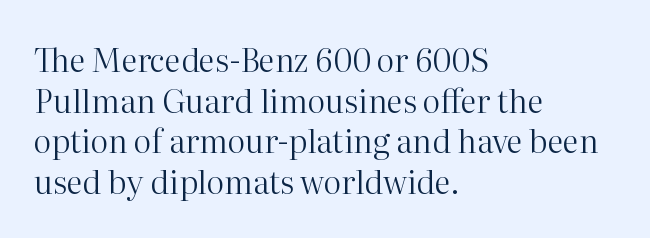
Q: Is the text bold? A: No.
Q: Is the text italic (slanted)? A: No, it is upright.
Q: Is the typeface a serif or a sans-serif typeface? A: Serif.
Q: Is the text underlined? A: No.
Q: How is the paragraph aligned? A: Left-aligned.
Q: Is the spacing between letters normal or unusually wide? A: Normal.
Q: Is the spacing between lines tight, normal or loose? A: Normal.
Q: Width (condensed, normal, or wide)? A: Normal.
Q: Stroke contrast? A: High.
Q: x-height? A: Medium.
Q: Monospaced? A: No.
